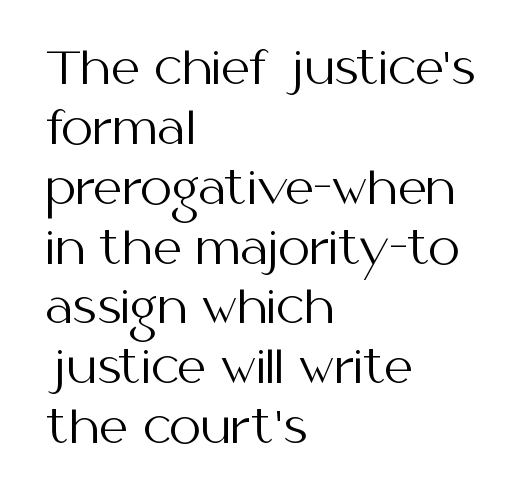
{"serif": "no", "italic": "no", "bold": "no", "weight": "regular", "width": "normal", "stroke_contrast": "medium", "x_height": "medium", "monospaced": "no", "underline": "no", "align": "left", "line_spacing": "normal", "line_spacing_ratio": 1.33, "letter_spacing": "normal", "letter_spacing_em": 0.0, "glyph_px": 45}
